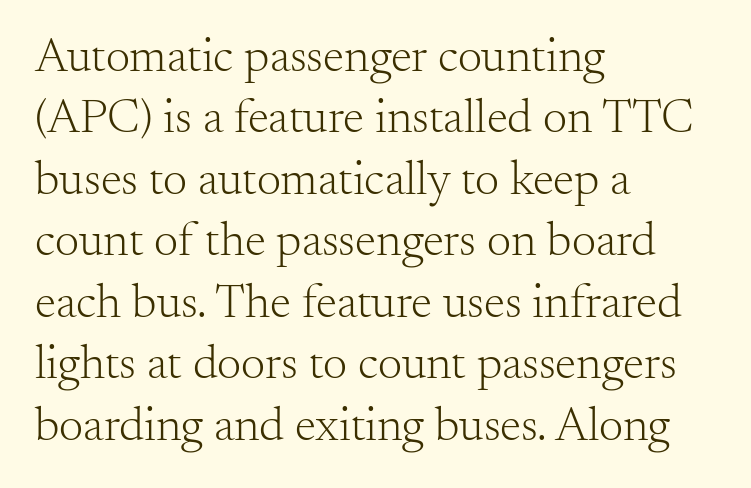
{"serif": "yes", "italic": "no", "bold": "no", "weight": "light", "width": "normal", "stroke_contrast": "medium", "x_height": "small", "monospaced": "no", "underline": "no", "align": "left", "line_spacing": "normal", "line_spacing_ratio": 1.28, "letter_spacing": "normal", "letter_spacing_em": 0.0, "glyph_px": 48}
